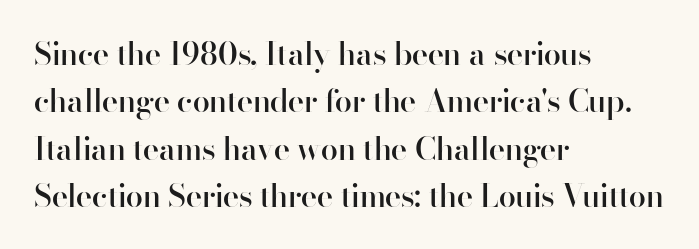
{"serif": "no", "italic": "no", "bold": "semi", "weight": "semibold", "width": "normal", "stroke_contrast": "high", "x_height": "small", "monospaced": "no", "underline": "no", "align": "left", "line_spacing": "normal", "line_spacing_ratio": 1.53, "letter_spacing": "normal", "letter_spacing_em": 0.0, "glyph_px": 31}
